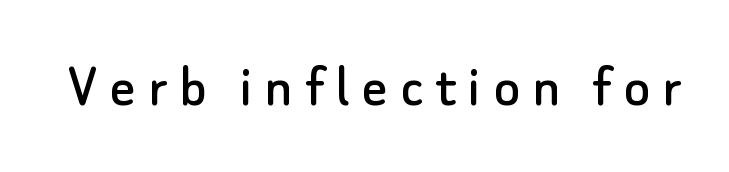
The image shows 63 px sans-serif type, upright; set not underlined; low stroke contrast and a small x-height.
